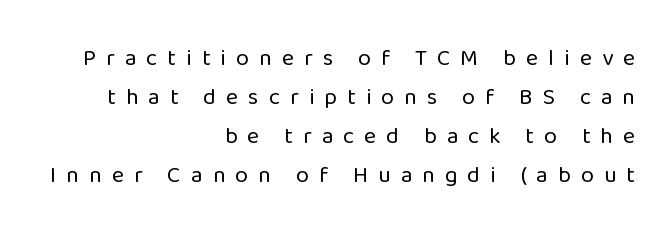
{"italic": "no", "bold": "no", "underline": "no", "align": "right", "line_spacing": "normal", "line_spacing_ratio": 1.69, "letter_spacing": "wide", "letter_spacing_em": 0.44, "glyph_px": 23}
